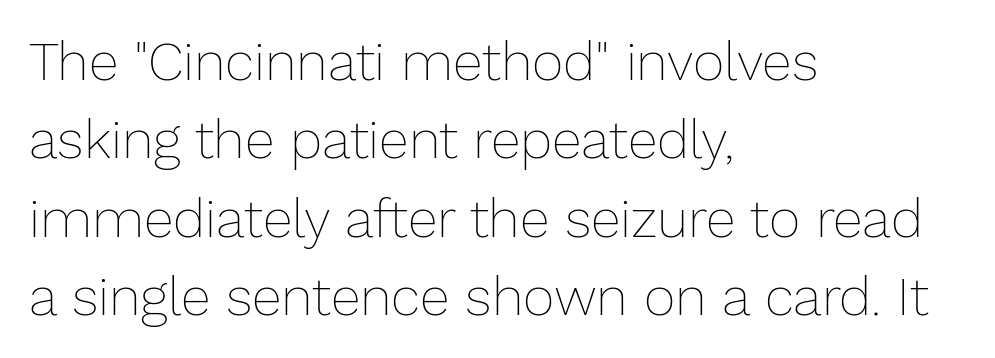
Q: Is the text bold? A: No.
Q: Is the text italic (slanted)? A: No, it is upright.
Q: Is the text underlined? A: No.
Q: How is the paragraph aligned? A: Left-aligned.
Q: Is the spacing between letters normal or unusually wide? A: Normal.
Q: Is the spacing between lines tight, normal or loose? A: Normal.
Q: Width (condensed, normal, or wide)? A: Normal.
Q: Stroke contrast? A: Low.
Q: x-height? A: Medium.
Q: Monospaced? A: No.
